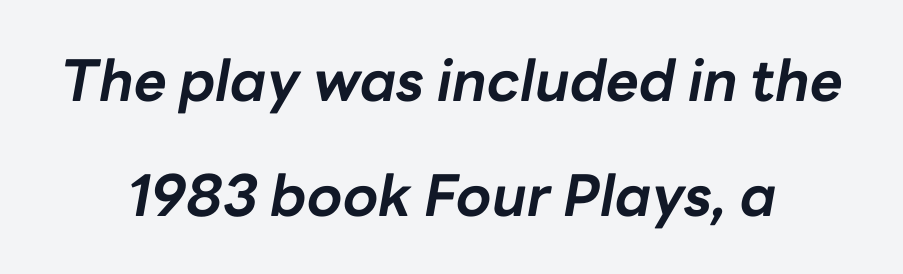
{"italic": "yes", "lean": "right", "slant_degrees": 10, "bold": "yes", "weight": "bold", "width": "normal", "stroke_contrast": "low", "x_height": "medium", "monospaced": "no", "underline": "no", "align": "center", "line_spacing": "loose", "line_spacing_ratio": 2.02, "letter_spacing": "normal", "letter_spacing_em": 0.0, "glyph_px": 57}
